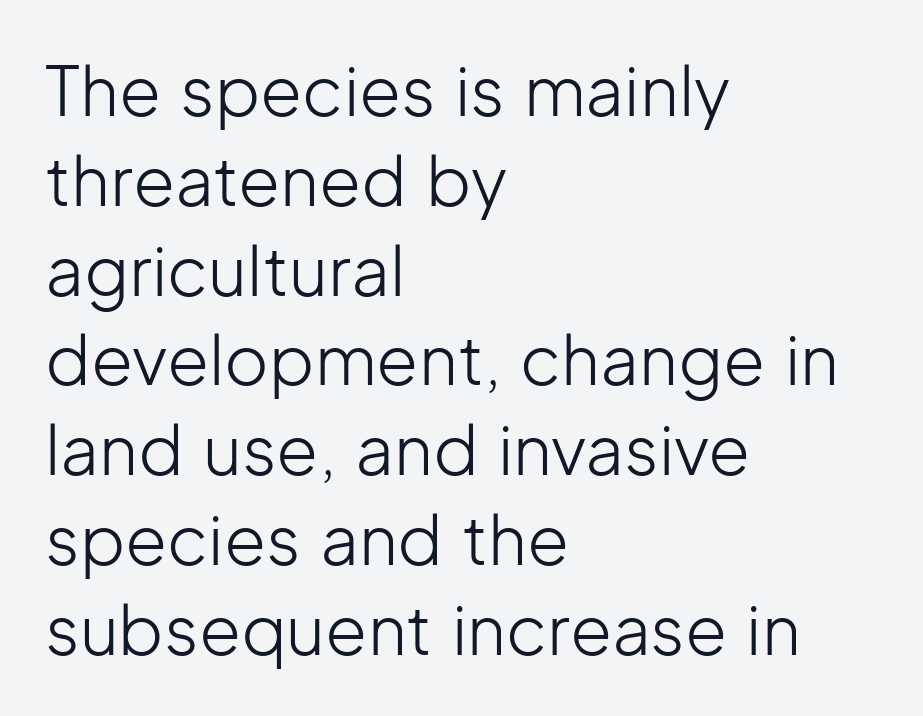
Q: Is the text bold? A: No.
Q: Is the text italic (slanted)? A: No, it is upright.
Q: Is the typeface a serif or a sans-serif typeface? A: Sans-serif.
Q: Is the text underlined? A: No.
Q: How is the paragraph aligned? A: Left-aligned.
Q: Is the spacing between letters normal or unusually wide? A: Normal.
Q: Is the spacing between lines tight, normal or loose? A: Normal.
Q: Width (condensed, normal, or wide)? A: Normal.
Q: Stroke contrast? A: Low.
Q: x-height? A: Medium.
Q: Monospaced? A: No.
